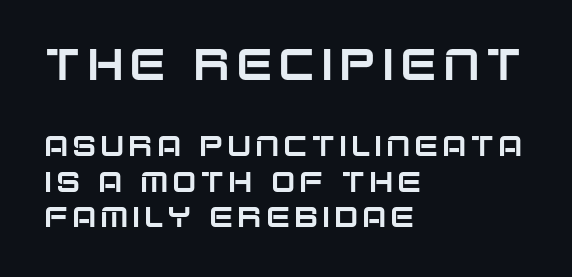
Q: Is the text italic (slanted)? A: No, it is upright.
Q: Is the typeface a serif or a sans-serif typeface? A: Sans-serif.
Q: Is the text underlined? A: No.
Q: How is the paragraph aligned? A: Left-aligned.
Q: Which block of text is set in a larger size, the first (top) or the second (bottom)? A: The first (top) one.
Q: Width (condensed, normal, or wide)? A: Normal.
Q: Stroke contrast? A: Low.
Q: x-height? A: Large.
Q: Monospaced? A: No.
